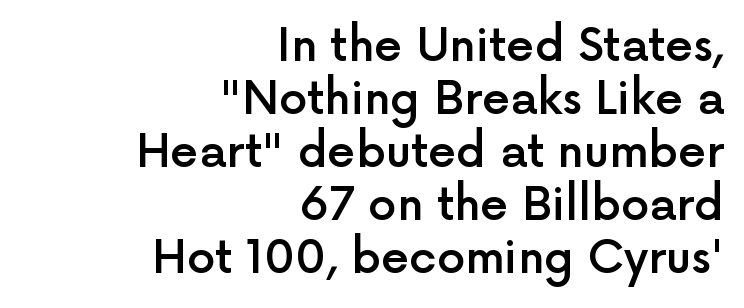
{"serif": "no", "italic": "no", "bold": "semi", "weight": "semibold", "width": "normal", "x_height": "medium", "monospaced": "no", "underline": "no", "align": "right", "line_spacing_ratio": 1.18, "letter_spacing": "normal", "letter_spacing_em": 0.0, "glyph_px": 45}
